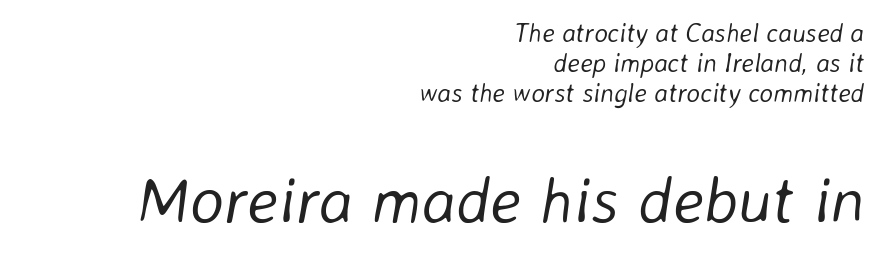
{"italic": "yes", "lean": "right", "slant_degrees": 8, "bold": "no", "weight": "light", "width": "normal", "stroke_contrast": "low", "x_height": "medium", "monospaced": "no", "underline": "no", "align": "right", "line_spacing": "tight", "line_spacing_ratio": 1.15, "letter_spacing": "normal", "letter_spacing_em": 0.0, "larger_block": "second", "size_ratio": 2.5, "glyph_px": 65}
